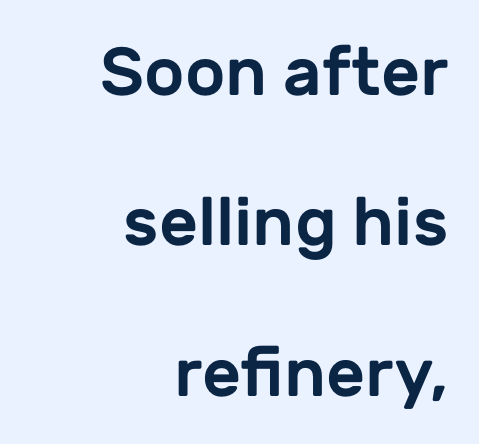
The image shows 68 px sans-serif type, upright; set right-aligned, loose line spacing (2.21x), normal letter spacing, not underlined; low stroke contrast and a medium x-height.
